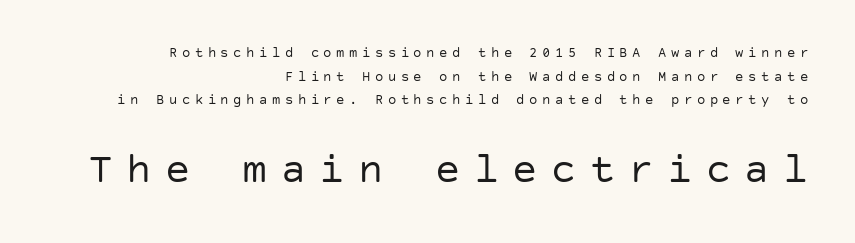
The image shows 42 px regular-weight sans-serif type, upright; set right-aligned, normal line spacing (1.69x), unusually wide letter spacing (+0.32 em), not underlined; the second (bottom) block is 3.0x larger; low stroke contrast and a large x-height.
